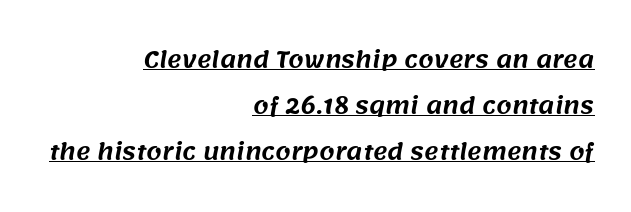
{"underline": "yes", "align": "right", "line_spacing": "loose", "line_spacing_ratio": 2.1, "letter_spacing": "normal", "letter_spacing_em": 0.0, "glyph_px": 22}
